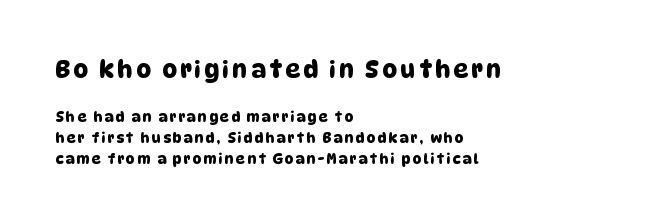
{"underline": "no", "align": "left", "line_spacing": "normal", "line_spacing_ratio": 1.51, "larger_block": "first", "size_ratio": 1.64, "glyph_px": 23}
